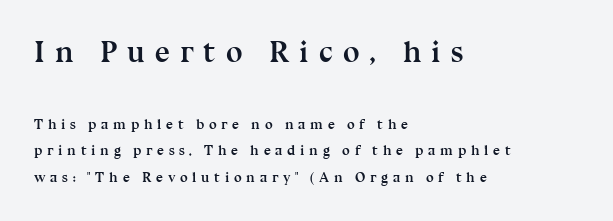
Q: Is the text bold? A: Yes.
Q: Is the text italic (slanted)? A: No, it is upright.
Q: Is the typeface a serif or a sans-serif typeface? A: Serif.
Q: Is the text underlined? A: No.
Q: How is the paragraph aligned? A: Left-aligned.
Q: Is the spacing between letters normal or unusually wide? A: Unusually wide.
Q: Is the spacing between lines tight, normal or loose? A: Loose.
Q: Which block of text is set in a larger size, the first (top) or the second (bottom)? A: The first (top) one.
Q: Width (condensed, normal, or wide)? A: Normal.
Q: Stroke contrast? A: Medium.
Q: x-height? A: Medium.
Q: Monospaced? A: No.
